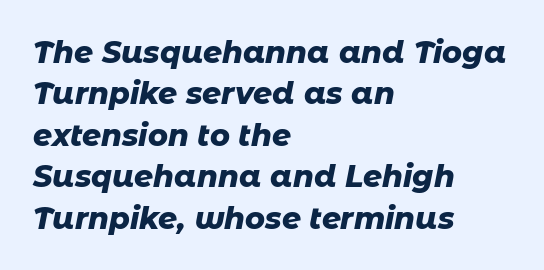
{"italic": "yes", "lean": "right", "slant_degrees": 11, "bold": "yes", "weight": "heavy", "width": "normal", "stroke_contrast": "low", "x_height": "medium", "monospaced": "no", "underline": "no", "align": "left", "line_spacing": "normal", "line_spacing_ratio": 1.38, "letter_spacing": "normal", "letter_spacing_em": 0.0, "glyph_px": 30}
